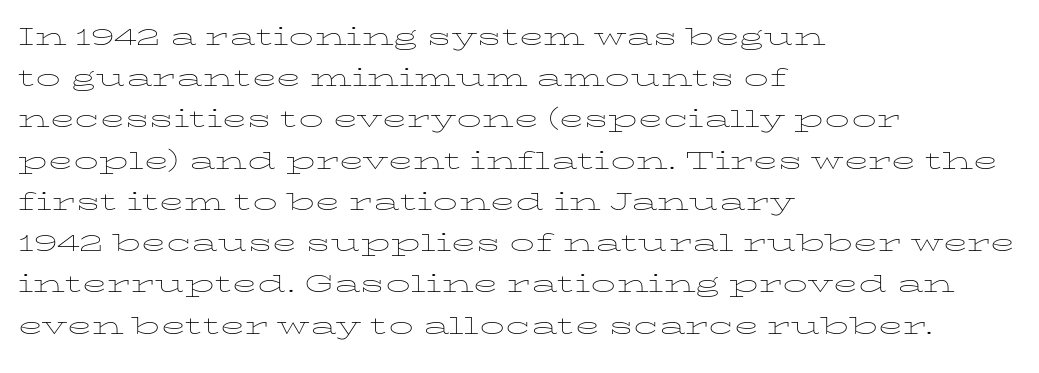
Upright lettering throughout. Character widths vary here, with narrow letters taking less room than wide ones. How are the letters spaced? Ordinarily, with no added tracking. Notice how the passage keeps a crisp vertical edge on the left only. This sample keeps an unexceptional amount of space between lines. Check the space under the baseline: it is left empty.
